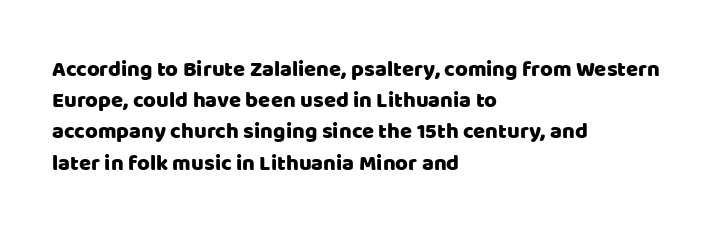
{"italic": "no", "underline": "no", "align": "left", "line_spacing": "normal", "line_spacing_ratio": 1.42, "letter_spacing": "normal", "letter_spacing_em": 0.0, "glyph_px": 22}
